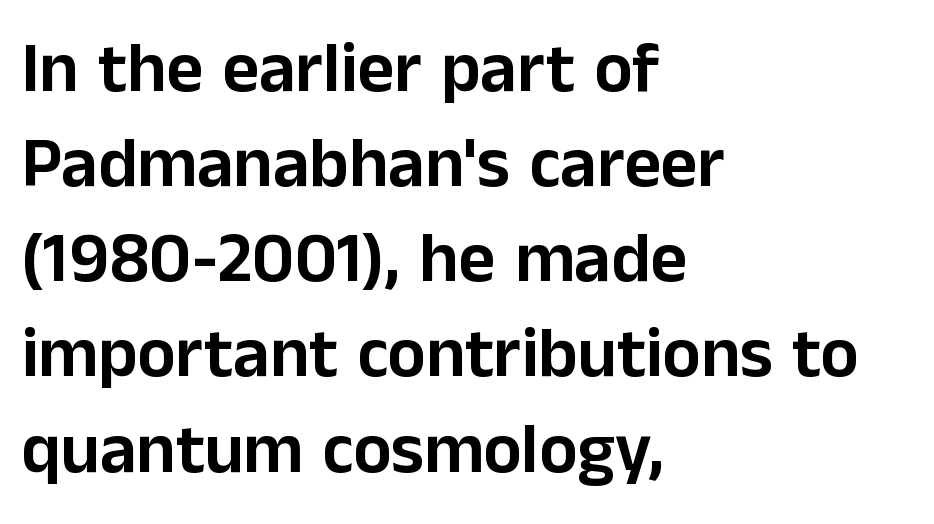
The type is set solid horizontally, with unmodified tracking. Honestly, there is no underline to notice here at all. Summary of vertical rhythm: regular, with standard interline spacing. Think of a printed novel: that variable character pitch is what you see here.
